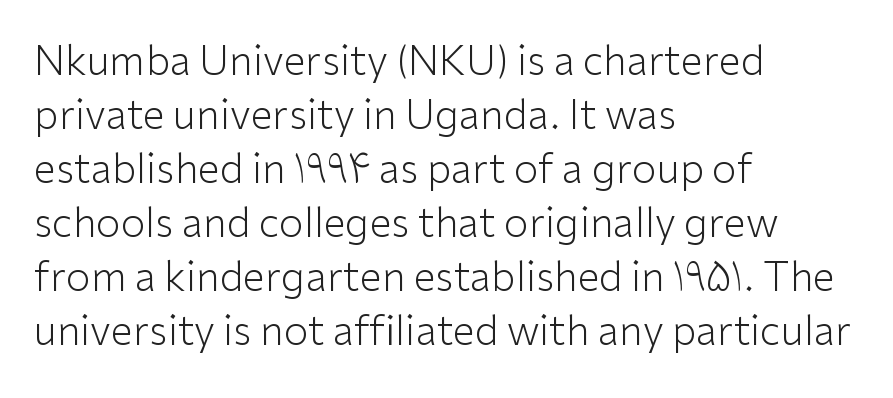
Q: Is the text bold? A: No.
Q: Is the text italic (slanted)? A: No, it is upright.
Q: Is the typeface a serif or a sans-serif typeface? A: Sans-serif.
Q: Is the text underlined? A: No.
Q: How is the paragraph aligned? A: Left-aligned.
Q: Is the spacing between letters normal or unusually wide? A: Normal.
Q: Is the spacing between lines tight, normal or loose? A: Normal.
Q: Width (condensed, normal, or wide)? A: Normal.
Q: Stroke contrast? A: Low.
Q: x-height? A: Medium.
Q: Monospaced? A: No.
